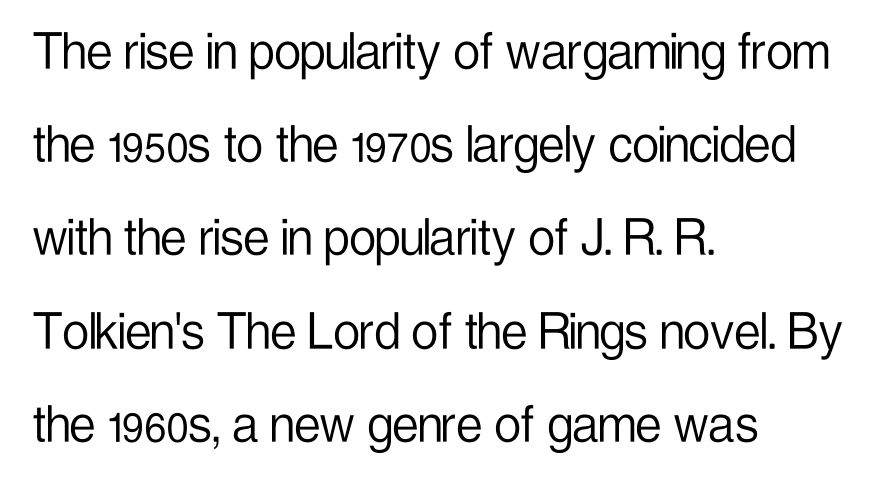
Q: Is the text bold? A: No.
Q: Is the text italic (slanted)? A: No, it is upright.
Q: Is the typeface a serif or a sans-serif typeface? A: Sans-serif.
Q: Is the text underlined? A: No.
Q: How is the paragraph aligned? A: Left-aligned.
Q: Is the spacing between letters normal or unusually wide? A: Normal.
Q: Is the spacing between lines tight, normal or loose? A: Normal.
Q: Width (condensed, normal, or wide)? A: Condensed.
Q: Stroke contrast? A: Low.
Q: x-height? A: Medium.
Q: Monospaced? A: No.
